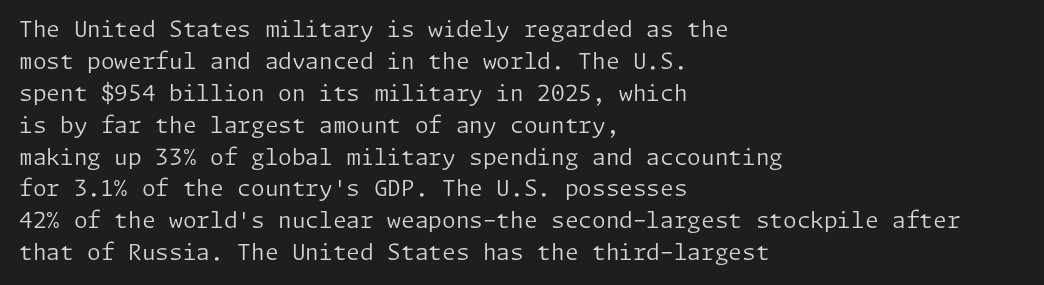
Q: Is the text bold? A: No.
Q: Is the text italic (slanted)? A: No, it is upright.
Q: Is the text underlined? A: No.
Q: How is the paragraph aligned? A: Left-aligned.
Q: Is the spacing between letters normal or unusually wide? A: Normal.
Q: Is the spacing between lines tight, normal or loose? A: Normal.
